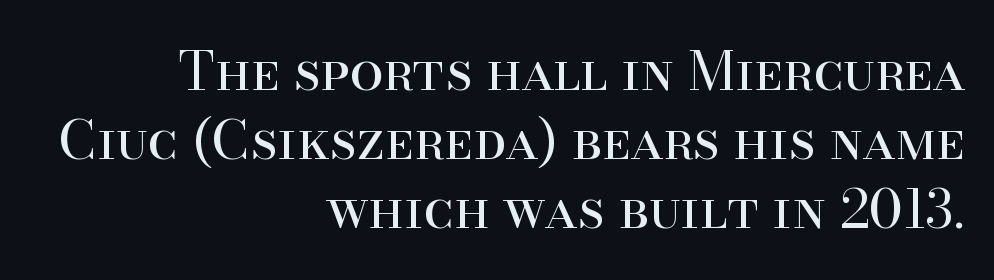
Q: Is the text bold? A: No.
Q: Is the text italic (slanted)? A: No, it is upright.
Q: Is the typeface a serif or a sans-serif typeface? A: Serif.
Q: Is the text underlined? A: No.
Q: How is the paragraph aligned? A: Right-aligned.
Q: Is the spacing between letters normal or unusually wide? A: Normal.
Q: Is the spacing between lines tight, normal or loose? A: Normal.
Q: Width (condensed, normal, or wide)? A: Normal.
Q: Stroke contrast? A: High.
Q: x-height? A: Small.
Q: Monospaced? A: No.
